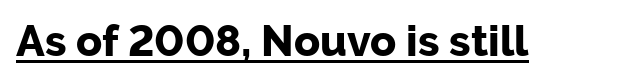
The image shows 43 px bold sans-serif type, upright; set normal letter spacing, underlined; low stroke contrast and a medium x-height.
